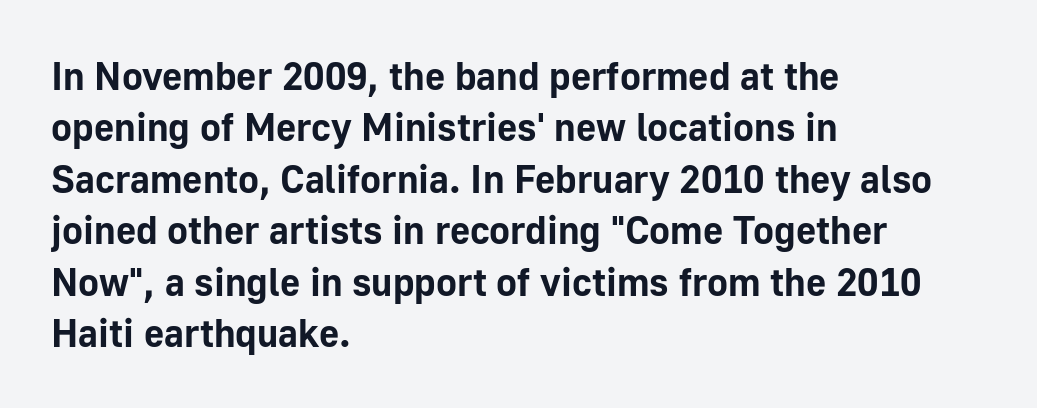
The image shows 39 px bold sans-serif type, upright; set left-aligned, normal line spacing (1.32x), normal letter spacing, not underlined; low stroke contrast and a medium x-height.
